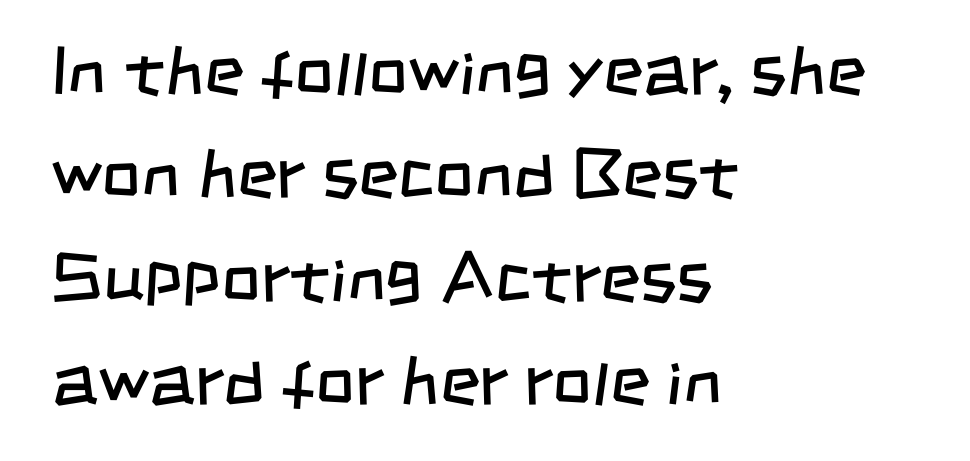
The image shows 69 px regular-weight, condensed sans-serif type; set left-aligned, normal line spacing (1.5x), normal letter spacing, not underlined; low stroke contrast and a large x-height.
